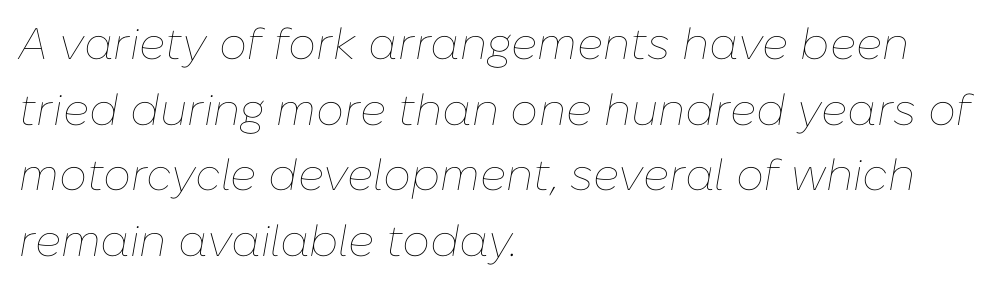
{"italic": "yes", "lean": "right", "slant_degrees": 10, "bold": "no", "weight": "thin", "width": "normal", "stroke_contrast": "low", "x_height": "medium", "monospaced": "no", "underline": "no", "align": "left", "line_spacing": "normal", "line_spacing_ratio": 1.49, "letter_spacing": "normal", "letter_spacing_em": 0.0, "glyph_px": 44}
